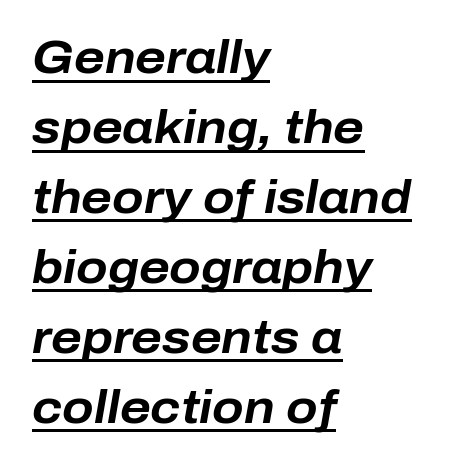
Q: Is the text bold? A: Yes.
Q: Is the text italic (slanted)? A: Yes, it leans right by about 10 degrees.
Q: Is the text underlined? A: Yes.
Q: How is the paragraph aligned? A: Left-aligned.
Q: Is the spacing between letters normal or unusually wide? A: Normal.
Q: Is the spacing between lines tight, normal or loose? A: Normal.
Q: Width (condensed, normal, or wide)? A: Normal.
Q: Stroke contrast? A: Low.
Q: x-height? A: Medium.
Q: Monospaced? A: No.
